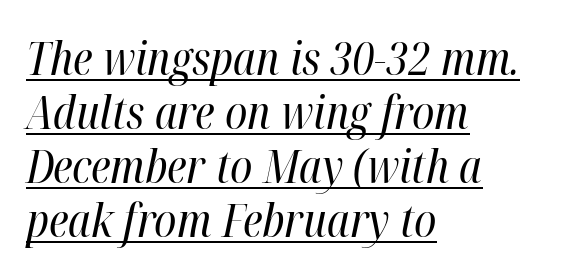
{"italic": "yes", "lean": "right", "slant_degrees": 12, "bold": "no", "weight": "regular", "width": "condensed", "stroke_contrast": "high", "x_height": "medium", "monospaced": "no", "underline": "yes", "align": "left", "line_spacing_ratio": 1.2, "letter_spacing": "normal", "letter_spacing_em": 0.0, "glyph_px": 45}
